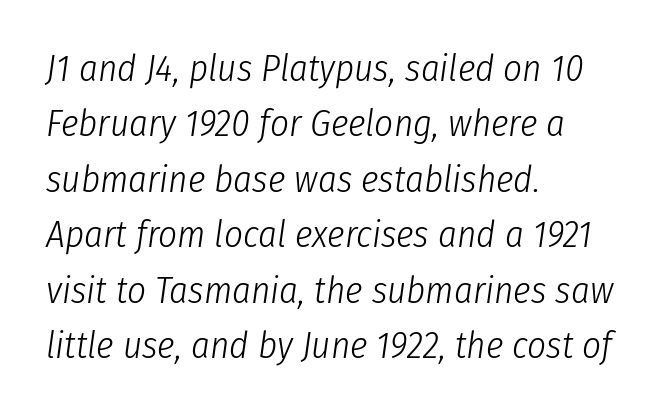
The image shows 37 px light, condensed type, italic (leaning right); set left-aligned, normal line spacing (1.5x), normal letter spacing, not underlined; low stroke contrast and a medium x-height.
